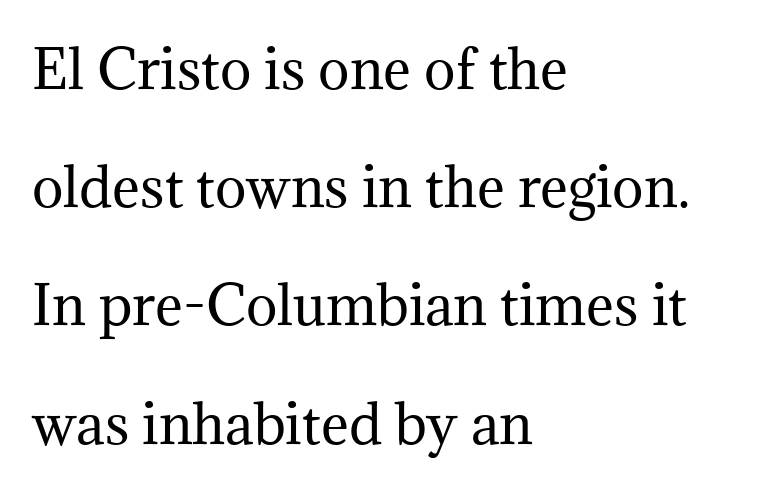
{"serif": "yes", "italic": "no", "bold": "no", "weight": "regular", "width": "normal", "stroke_contrast": "medium", "x_height": "medium", "monospaced": "no", "underline": "no", "align": "left", "line_spacing": "loose", "line_spacing_ratio": 2.23, "letter_spacing": "normal", "letter_spacing_em": 0.0, "glyph_px": 53}
